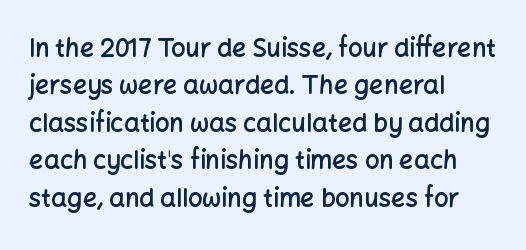
Standard letterfit; no display-style spreading of the glyphs. A bare baseline throughout the passage. Baseline-to-baseline distance is the conventional proportion of letter height. The axis of the letterforms is exactly vertical. The passage shown is semibold, sitting just below true bold. The lines are quadded left.
